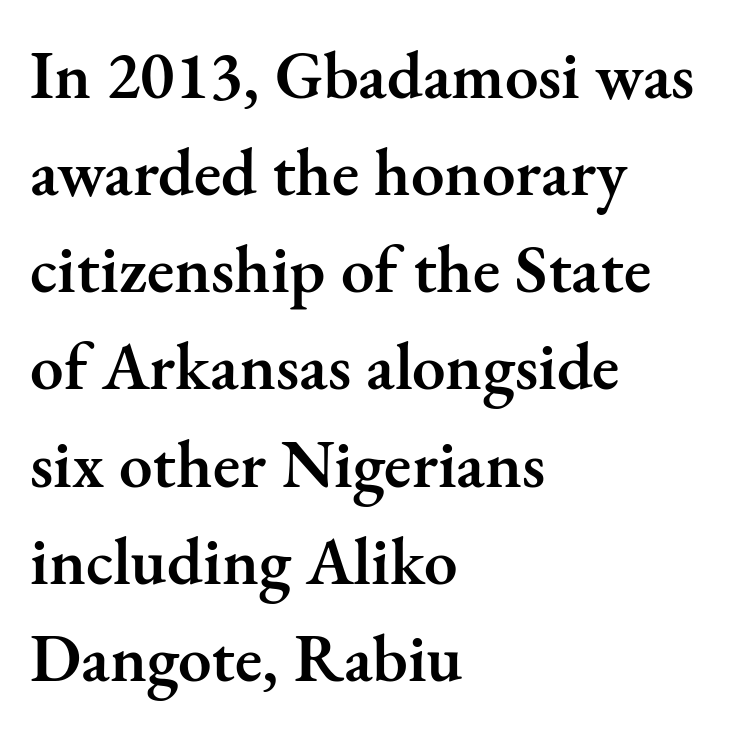
Italic: no, the glyphs are upright roman. A typesetter would call this zero additional tracking. Glance below the letters and you will spot only blank space. Is the type bold? Partly — it's a semibold, heavier than regular but not fully bold. Note: serifs present on the glyphs. The rendering uses natural spacing where letterforms have individual widths.
